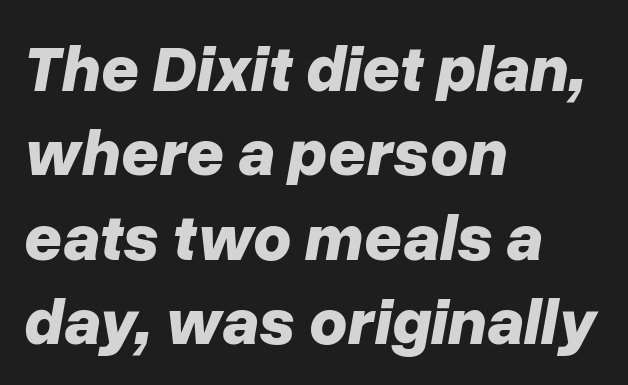
Q: Is the text bold? A: Yes.
Q: Is the text italic (slanted)? A: Yes, it leans right by about 10 degrees.
Q: Is the text underlined? A: No.
Q: How is the paragraph aligned? A: Left-aligned.
Q: Is the spacing between letters normal or unusually wide? A: Normal.
Q: Is the spacing between lines tight, normal or loose? A: Normal.
Q: Width (condensed, normal, or wide)? A: Normal.
Q: Stroke contrast? A: Low.
Q: x-height? A: Medium.
Q: Monospaced? A: No.
